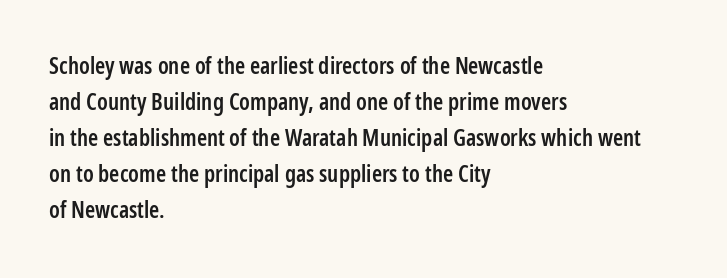
Visually the block forms a straight wall on the left and a jagged coastline on the right. Bold? Not quite — semibold, heavier than regular but stopping short. Horizontal bands of white between lines are of average thickness. Inter-character spacing is left at the font's built-in metrics.
